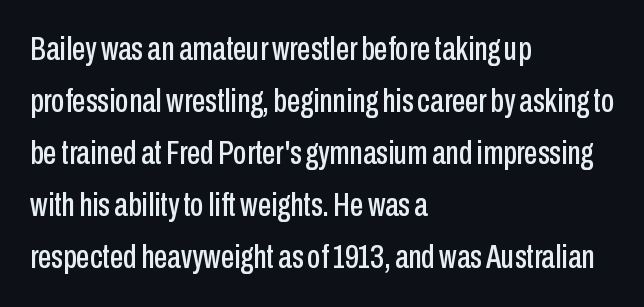
The image shows 34 px condensed sans-serif type, upright; set left-aligned, normal line spacing (1.53x), normal letter spacing, not underlined; low stroke contrast and a medium x-height.
